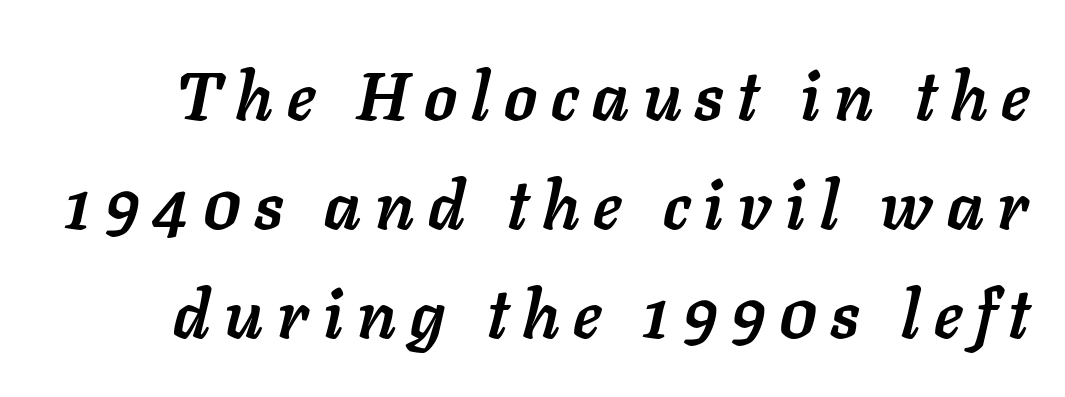
Q: Is the text bold? A: Yes.
Q: Is the text italic (slanted)? A: Yes, it leans right by about 11 degrees.
Q: Is the text underlined? A: No.
Q: Is the spacing between letters normal or unusually wide? A: Unusually wide.
Q: Is the spacing between lines tight, normal or loose? A: Normal.
Q: Width (condensed, normal, or wide)? A: Normal.
Q: Stroke contrast? A: Low.
Q: x-height? A: Medium.
Q: Monospaced? A: No.
